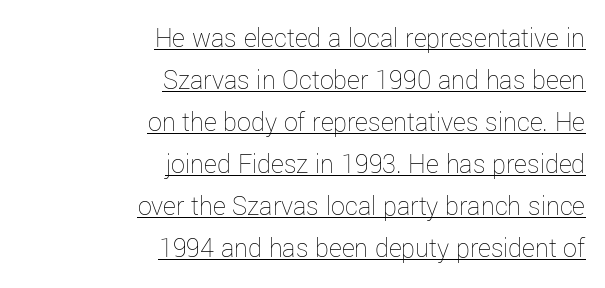
Q: Is the text bold? A: No.
Q: Is the text italic (slanted)? A: No, it is upright.
Q: Is the text underlined? A: Yes.
Q: How is the paragraph aligned? A: Right-aligned.
Q: Is the spacing between letters normal or unusually wide? A: Normal.
Q: Is the spacing between lines tight, normal or loose? A: Normal.
Q: Width (condensed, normal, or wide)? A: Normal.
Q: Stroke contrast? A: Low.
Q: x-height? A: Medium.
Q: Monospaced? A: No.
